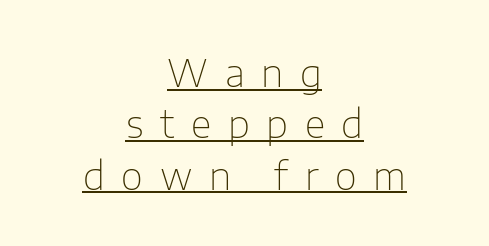
{"serif": "no", "italic": "no", "bold": "no", "weight": "thin", "width": "normal", "stroke_contrast": "low", "x_height": "medium", "monospaced": "no", "underline": "yes", "align": "center", "line_spacing": "normal", "line_spacing_ratio": 1.35, "letter_spacing": "wide", "letter_spacing_em": 0.44, "glyph_px": 38}
